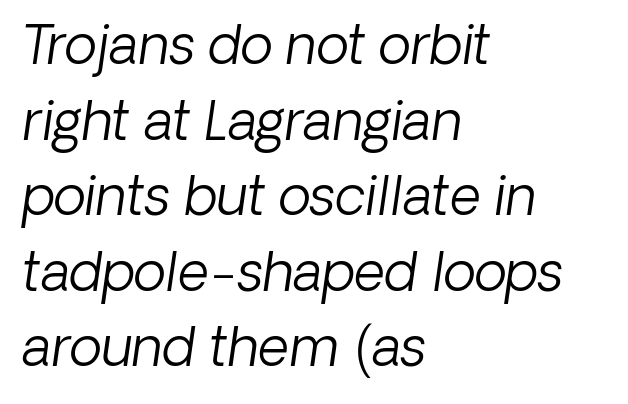
The image shows 54 px light sans-serif type; set left-aligned, normal line spacing (1.4x), normal letter spacing, not underlined; low stroke contrast and a medium x-height.
